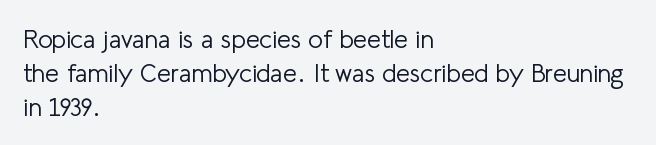
The area under the type is left untouched. A roman cut, with each character standing at attention. Observe the ordinary spacing: letters are neighbours, not strangers. Notice how the passage keeps a crisp vertical edge on the left only.
